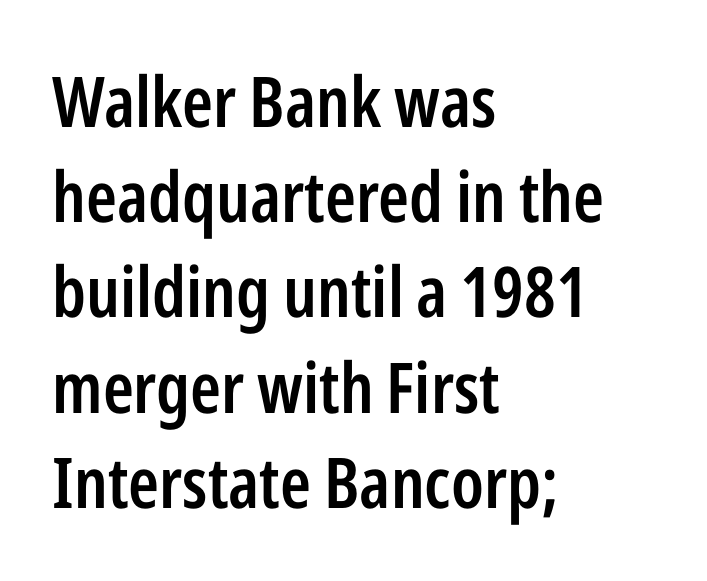
Q: Is the text bold? A: Semi-bold.
Q: Is the text italic (slanted)? A: No, it is upright.
Q: Is the typeface a serif or a sans-serif typeface? A: Sans-serif.
Q: Is the text underlined? A: No.
Q: How is the paragraph aligned? A: Left-aligned.
Q: Is the spacing between letters normal or unusually wide? A: Normal.
Q: Is the spacing between lines tight, normal or loose? A: Normal.
Q: Width (condensed, normal, or wide)? A: Condensed.
Q: Stroke contrast? A: Low.
Q: x-height? A: Medium.
Q: Monospaced? A: No.
